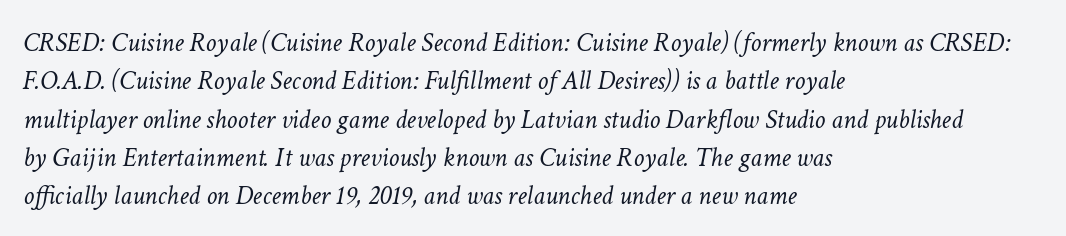
Q: Is the text bold? A: No.
Q: Is the text italic (slanted)? A: Yes, it leans right by about 11 degrees.
Q: Is the text underlined? A: No.
Q: How is the paragraph aligned? A: Left-aligned.
Q: Is the spacing between letters normal or unusually wide? A: Normal.
Q: Is the spacing between lines tight, normal or loose? A: Normal.
